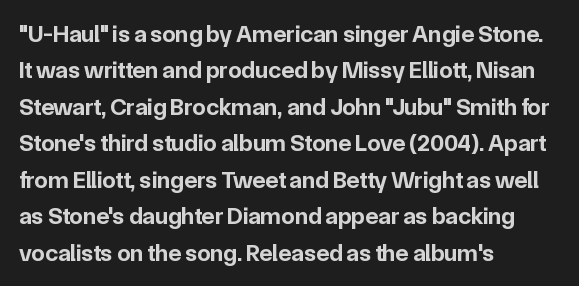
Q: Is the text bold? A: Yes.
Q: Is the text italic (slanted)? A: No, it is upright.
Q: Is the text underlined? A: No.
Q: How is the paragraph aligned? A: Left-aligned.
Q: Is the spacing between letters normal or unusually wide? A: Normal.
Q: Is the spacing between lines tight, normal or loose? A: Normal.
